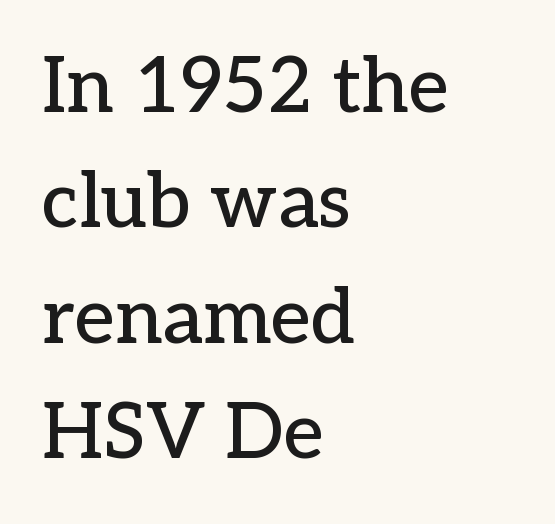
{"serif": "yes", "italic": "no", "width": "normal", "stroke_contrast": "low", "x_height": "medium", "monospaced": "no", "underline": "no", "align": "left", "line_spacing": "normal", "line_spacing_ratio": 1.5, "letter_spacing": "normal", "letter_spacing_em": 0.0, "glyph_px": 77}
